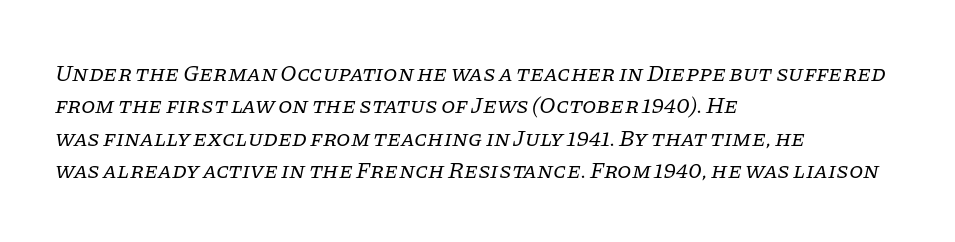
The image shows 23 px text type, italic (leaning right); set left-aligned, normal line spacing (1.41x), normal letter spacing, not underlined.
